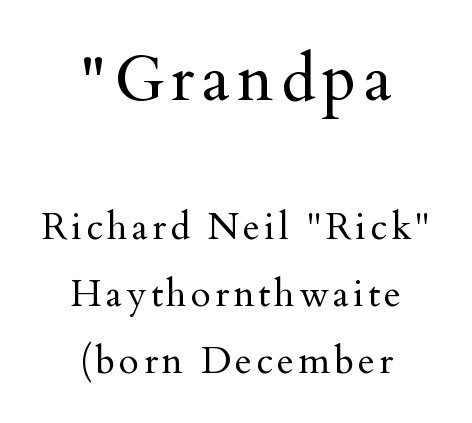
The image shows 64 px regular-weight serif type, upright; set centered, line spacing 1.8x, not underlined; the first (top) block is 1.73x larger; medium stroke contrast and a small x-height.
